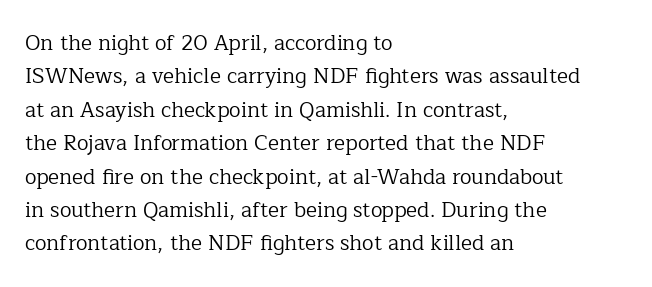
{"italic": "no", "bold": "no", "underline": "no", "align": "left", "line_spacing": "normal", "line_spacing_ratio": 1.59, "letter_spacing": "normal", "letter_spacing_em": 0.0, "glyph_px": 21}
